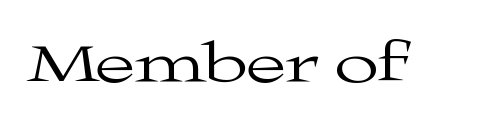
The image shows 58 px regular-weight, wide serif type, upright; set normal letter spacing, not underlined; medium stroke contrast and a medium x-height.
